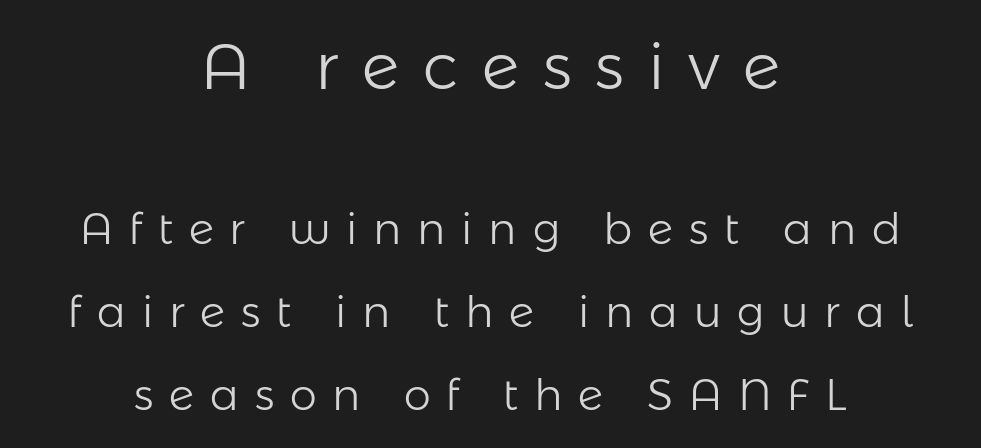
Caption: face not bold, strokes unweighted. Posture: vertical. The rendering shrinks the type as you move from the upper chunk to the lower. Where is the straight margin? There isn't one; the lines are centered.
